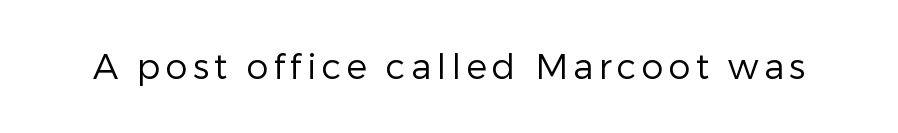
Spacing verdict: proportional, widths tailored to each character. Nothing heavy about these letters — not bold at all. Ascenders rise straight up at ninety degrees. A sans-serif font was chosen for this passage.
